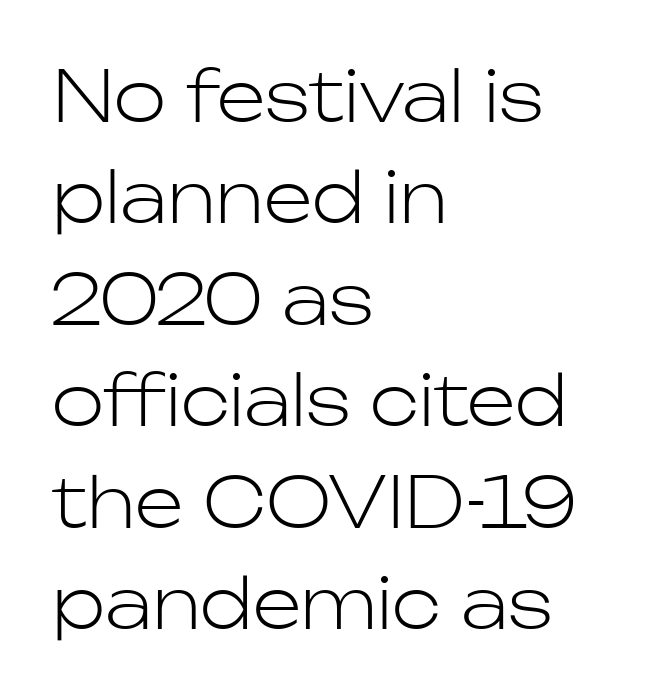
{"serif": "no", "italic": "no", "bold": "no", "weight": "light", "width": "normal", "stroke_contrast": "low", "x_height": "medium", "monospaced": "no", "underline": "no", "align": "left", "line_spacing": "normal", "line_spacing_ratio": 1.45, "letter_spacing": "normal", "letter_spacing_em": 0.0, "glyph_px": 70}
